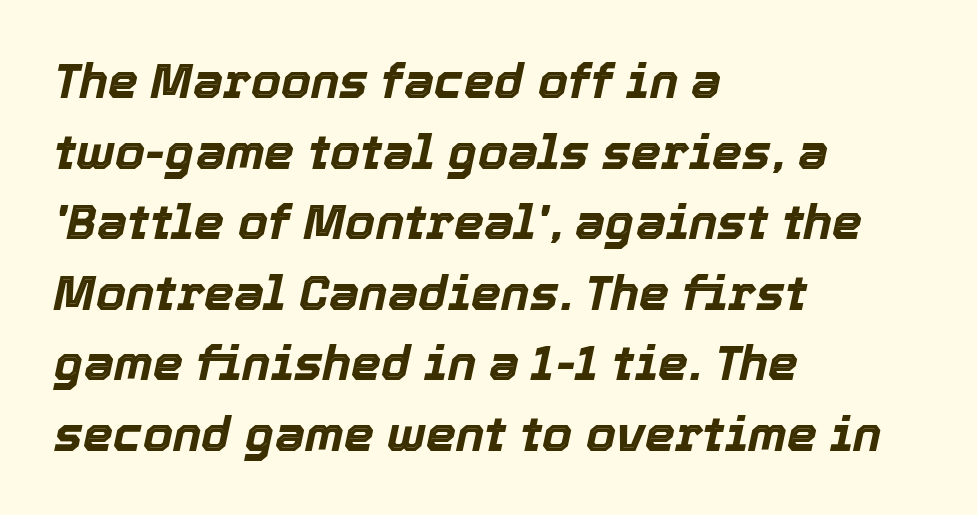
Q: Is the text bold? A: Yes.
Q: Is the text italic (slanted)? A: Yes, it leans right by about 12 degrees.
Q: Is the text underlined? A: No.
Q: How is the paragraph aligned? A: Left-aligned.
Q: Is the spacing between letters normal or unusually wide? A: Normal.
Q: Is the spacing between lines tight, normal or loose? A: Normal.
Q: Width (condensed, normal, or wide)? A: Normal.
Q: x-height? A: Medium.
Q: Monospaced? A: No.
